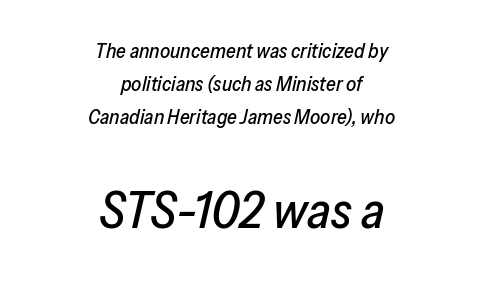
Q: Is the text italic (slanted)? A: Yes, it leans right by about 13 degrees.
Q: Is the text underlined? A: No.
Q: How is the paragraph aligned? A: Centered.
Q: Is the spacing between letters normal or unusually wide? A: Normal.
Q: Is the spacing between lines tight, normal or loose? A: Normal.
Q: Which block of text is set in a larger size, the first (top) or the second (bottom)? A: The second (bottom) one.
Q: Width (condensed, normal, or wide)? A: Normal.
Q: Stroke contrast? A: Low.
Q: x-height? A: Medium.
Q: Monospaced? A: No.
